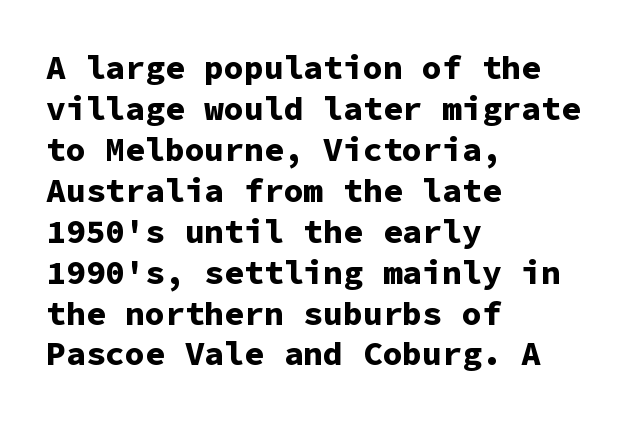
{"serif": "no", "italic": "no", "bold": "yes", "weight": "bold", "width": "normal", "stroke_contrast": "low", "x_height": "medium", "monospaced": "yes", "underline": "no", "align": "left", "line_spacing_ratio": 1.24, "letter_spacing": "normal", "letter_spacing_em": 0.0, "glyph_px": 33}
